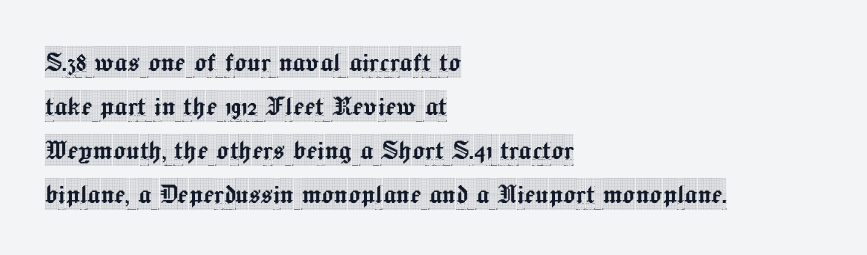
Q: Is the text italic (slanted)? A: No, it is upright.
Q: Is the typeface a serif or a sans-serif typeface? A: Serif.
Q: Is the text underlined? A: No.
Q: How is the paragraph aligned? A: Left-aligned.
Q: Is the spacing between letters normal or unusually wide? A: Normal.
Q: Is the spacing between lines tight, normal or loose? A: Normal.
Q: Width (condensed, normal, or wide)? A: Condensed.
Q: x-height? A: Large.
Q: Monospaced? A: No.
